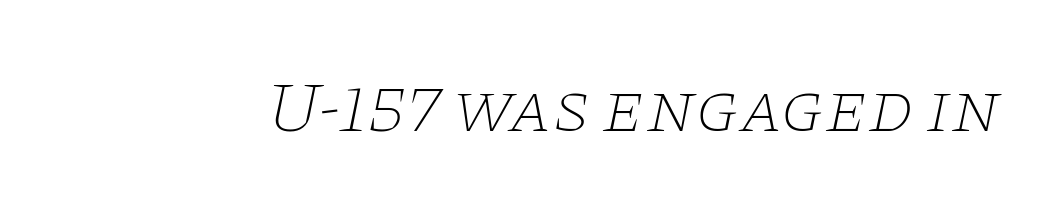
The image shows 71 px thin, wide serif type, italic (leaning right); set normal letter spacing, not underlined; low stroke contrast and a large x-height.
